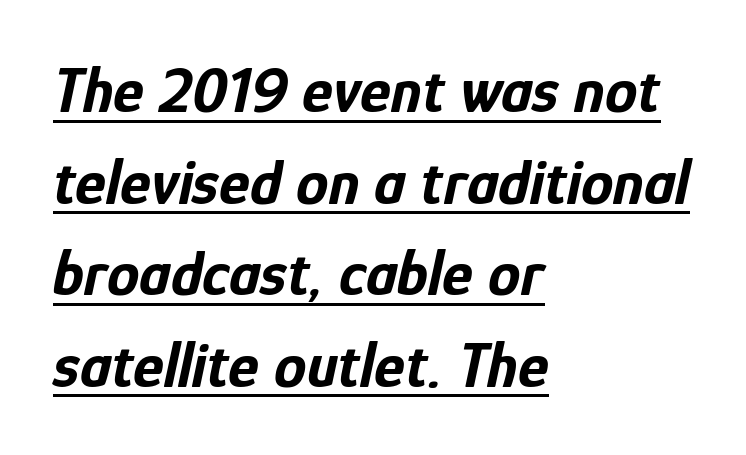
The image shows 65 px bold, condensed type, italic (leaning right); set left-aligned, normal line spacing (1.41x), normal letter spacing, underlined; low stroke contrast and a medium x-height.
